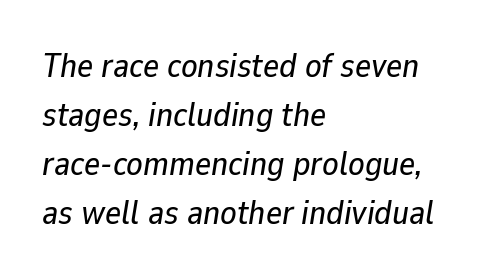
The image shows 34 px text type, italic (leaning right); set left-aligned, normal line spacing (1.44x), normal letter spacing, not underlined; low stroke contrast and a medium x-height.
